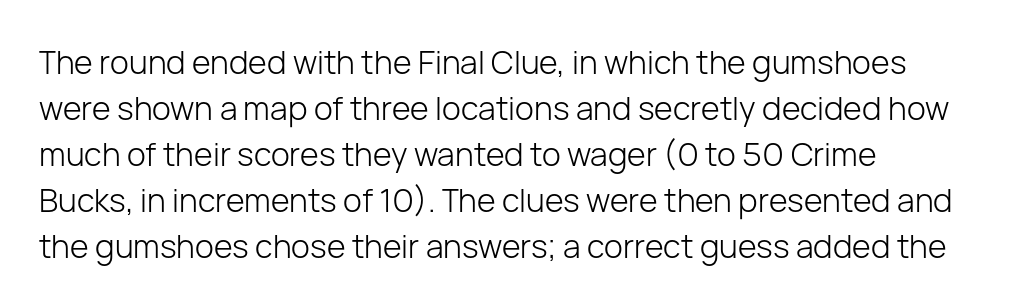
{"serif": "no", "italic": "no", "bold": "no", "weight": "light", "width": "normal", "stroke_contrast": "low", "x_height": "medium", "monospaced": "no", "underline": "no", "align": "left", "line_spacing": "normal", "line_spacing_ratio": 1.44, "letter_spacing": "normal", "letter_spacing_em": 0.0, "glyph_px": 32}
